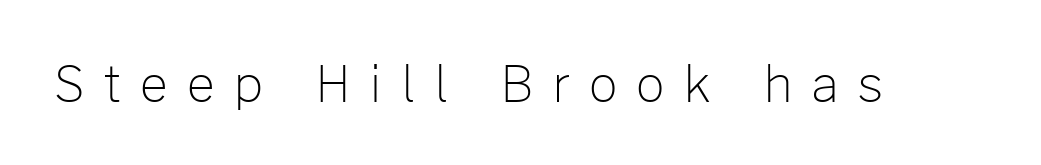
You can tell it's not italic because the verticals are truly vertical. Students, note that the glyphs here are deliberately spaced far apart. The rendering shows plain stroke endings on the letterforms — a sans-serif design. Is this a fixed-width face? No — the glyphs have proportional, varying widths. Descenders are the only things crossing below the line.
